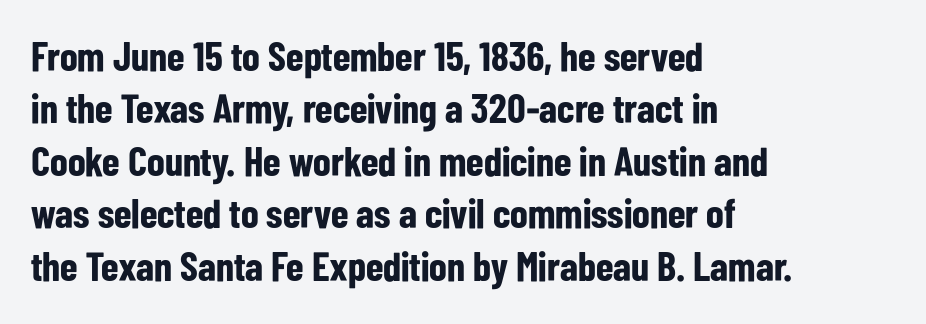
{"serif": "no", "italic": "no", "bold": "yes", "weight": "bold", "width": "condensed", "stroke_contrast": "low", "x_height": "medium", "monospaced": "no", "underline": "no", "align": "left", "line_spacing": "normal", "line_spacing_ratio": 1.28, "letter_spacing": "normal", "letter_spacing_em": 0.0, "glyph_px": 41}
